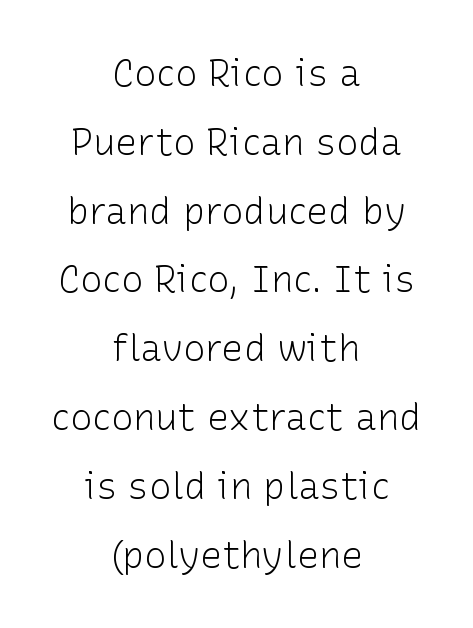
{"serif": "no", "italic": "no", "bold": "no", "weight": "light", "width": "normal", "stroke_contrast": "low", "x_height": "medium", "monospaced": "no", "underline": "no", "align": "center", "line_spacing_ratio": 1.86, "letter_spacing": "normal", "letter_spacing_em": 0.0, "glyph_px": 37}
